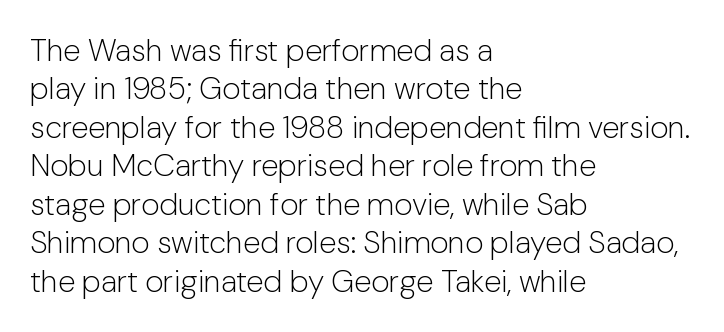
The image shows 31 px light sans-serif type, upright; set left-aligned, line spacing 1.24x, normal letter spacing, not underlined; low stroke contrast and a medium x-height.
